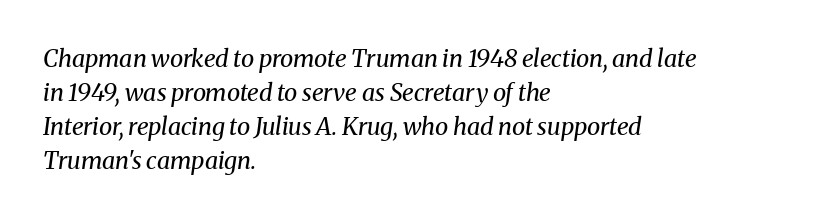
The image shows 24 px text type, italic (leaning right); set left-aligned, normal line spacing (1.41x), normal letter spacing, not underlined.
